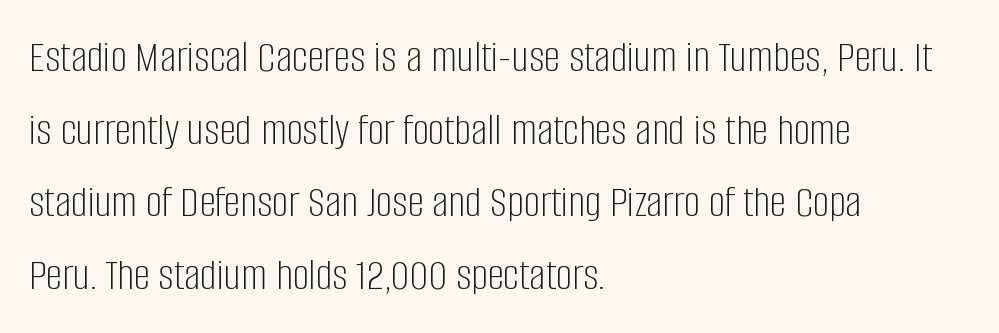
Q: Is the text bold? A: No.
Q: Is the text italic (slanted)? A: No, it is upright.
Q: Is the typeface a serif or a sans-serif typeface? A: Sans-serif.
Q: Is the text underlined? A: No.
Q: How is the paragraph aligned? A: Left-aligned.
Q: Is the spacing between letters normal or unusually wide? A: Normal.
Q: Is the spacing between lines tight, normal or loose? A: Normal.
Q: Width (condensed, normal, or wide)? A: Condensed.
Q: Stroke contrast? A: Low.
Q: x-height? A: Large.
Q: Monospaced? A: No.
